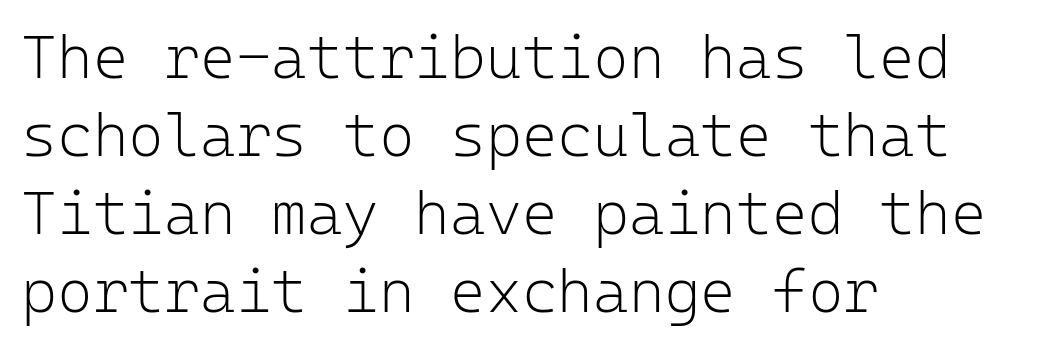
No italicization has been applied; the sample stays upright. There is no visible air inserted between adjacent glyphs. Notice how the passage keeps a crisp vertical edge on the left only. The face used here is monospaced, like something from a code editor.
